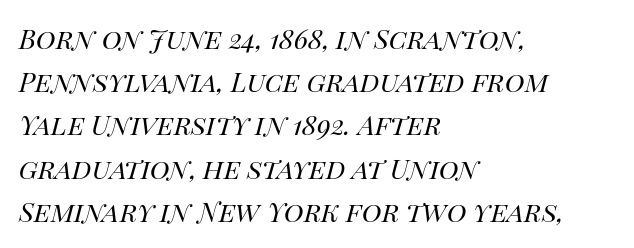
The image shows 27 px text type, italic (leaning right); set left-aligned, normal line spacing (1.6x), normal letter spacing, not underlined.
